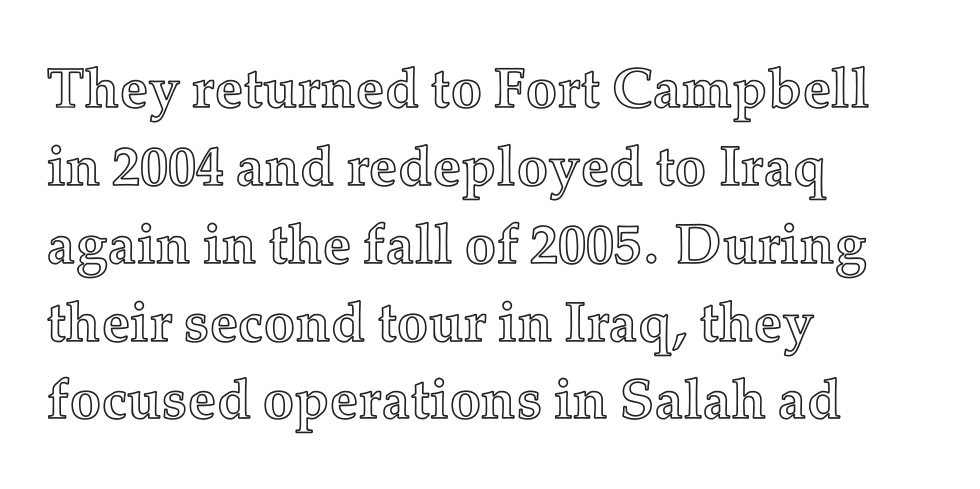
Q: Is the text italic (slanted)? A: No, it is upright.
Q: Is the text underlined? A: No.
Q: How is the paragraph aligned? A: Left-aligned.
Q: Is the spacing between letters normal or unusually wide? A: Normal.
Q: Is the spacing between lines tight, normal or loose? A: Normal.
Q: Width (condensed, normal, or wide)? A: Normal.
Q: x-height? A: Medium.
Q: Monospaced? A: No.
